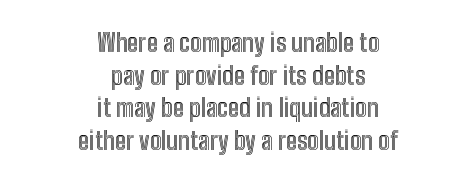
The image shows 25 px text type, upright; set centered, normal line spacing (1.31x), normal letter spacing, not underlined.
